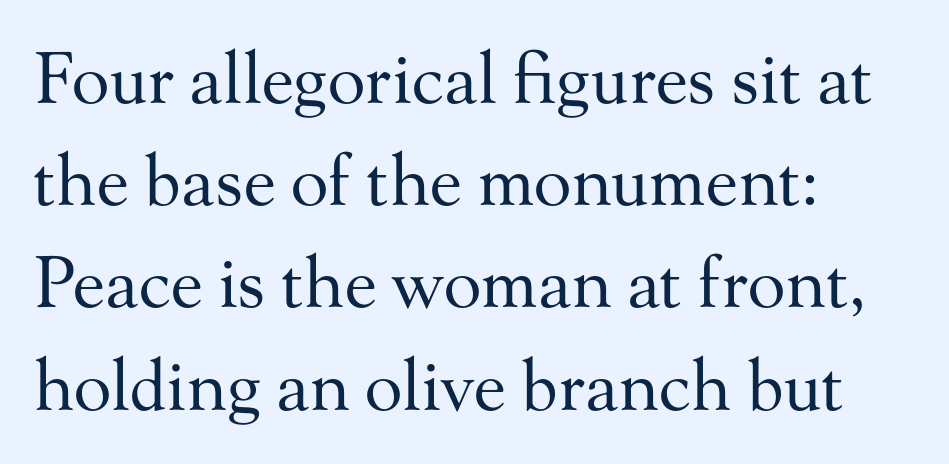
The image shows 70 px regular-weight serif type, upright; set left-aligned, normal line spacing (1.46x), normal letter spacing, not underlined; medium stroke contrast and a small x-height.
